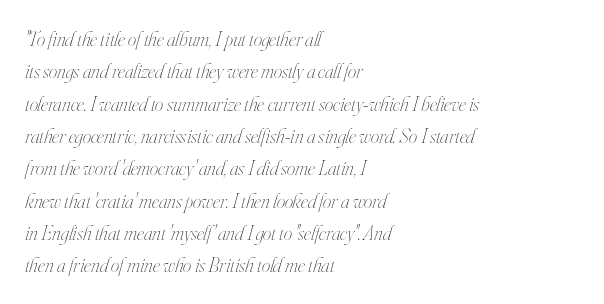
{"italic": "yes", "lean": "right", "slant_degrees": 16, "bold": "no", "underline": "no", "align": "left", "line_spacing": "normal", "line_spacing_ratio": 1.54, "letter_spacing": "normal", "letter_spacing_em": 0.0, "glyph_px": 21}
